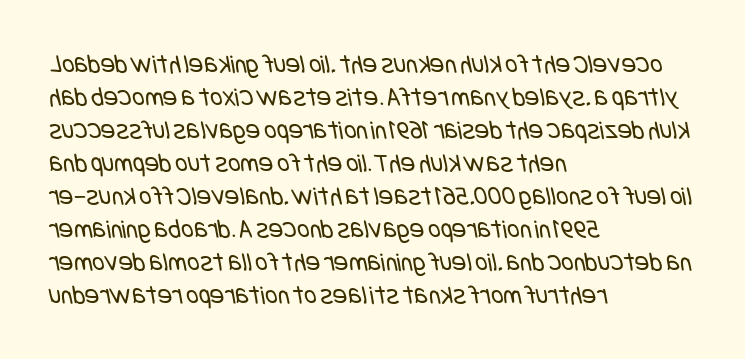
{"bold": "no", "underline": "no", "align": "left", "line_spacing_ratio": 1.22, "letter_spacing": "normal", "letter_spacing_em": 0.0, "glyph_px": 27}
